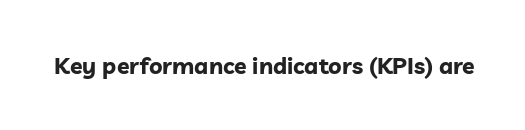
Notice how thick the strokes are: this is what a full bold looks like. In terms of letterspacing, this is plain default setting. The specimen omits any rule beneath the text block's lines. The lettering stays uniformly vertical, giving the passage a roman look.
